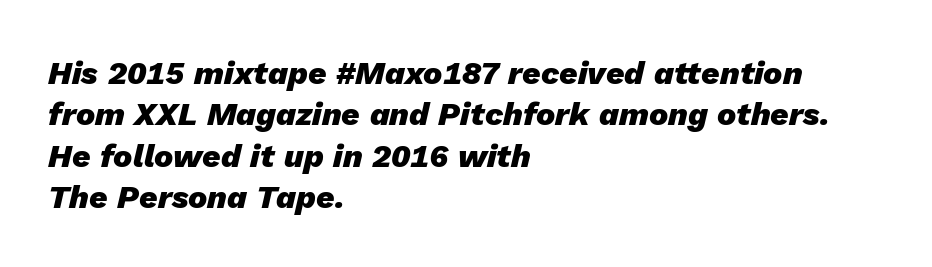
A bare baseline throughout the passage. The lines are quadded left. Leading matches the norm, producing a regular column. The strokes are fattened all the way to bold. The rendering applies a slant to the glyphs. These lines keep a tight, regular rhythm from letter to letter.
